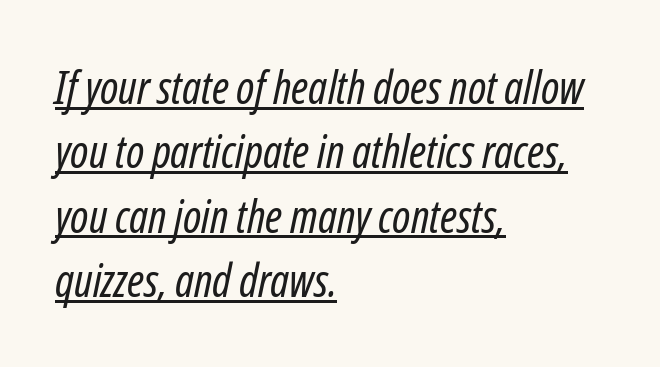
The compositor pushed each line to the left boundary. This rendering leaves character spacing at its baseline value. Quick note: italic. The face used here is proportionally spaced, like ordinary book or web type. This block has exactly the height ordinary leading produces. Stems and bowls with no extra thickness — not bold.
